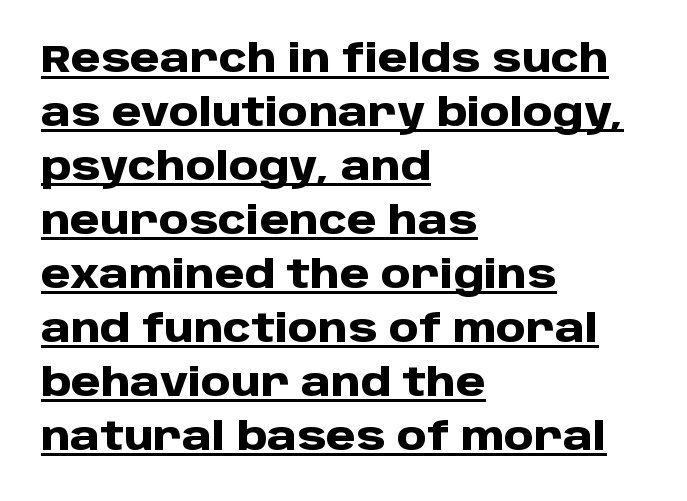
The image shows 38 px heavy sans-serif type, upright; set left-aligned, normal line spacing (1.42x), normal letter spacing, underlined; low stroke contrast and a large x-height.
